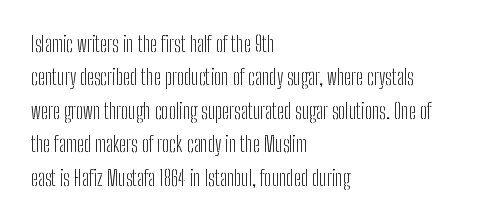
The image shows 21 px text type, upright; set left-aligned, normal line spacing (1.59x), normal letter spacing, not underlined.
